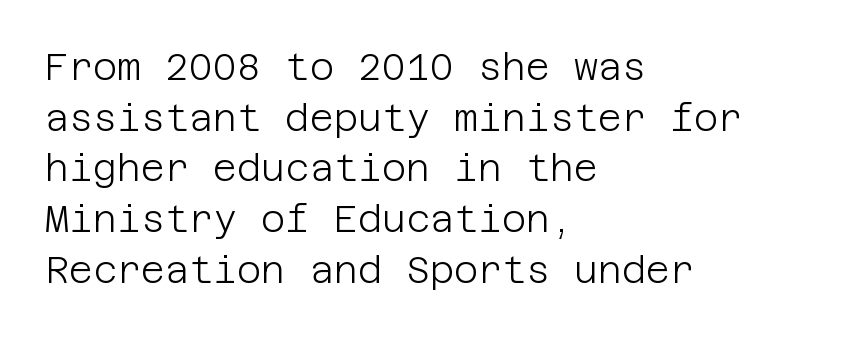
Is the stroke heavy? The answer is a plain regular-or-lighter. It's the straight-up-and-down kind of type. A normal amount of white space separates one row of letters from the next. Observe the ordinary spacing: letters are neighbours, not strangers. Caption: multi-line text, flush left, ragged right. The baseline area is clear.
